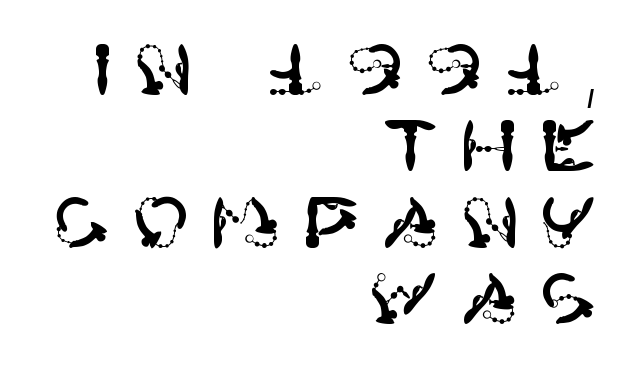
The image shows 70 px sans-serif type, upright; set right-aligned, tight line spacing (1.09x), unusually wide letter spacing (+0.29 em), not underlined; high stroke contrast and a large x-height.
